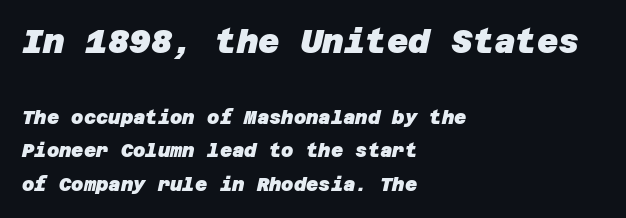
Tracking value appears to be zero — textbook default spacing. Check where the strokes stop: nothing finishes them off — pure sans. Type without underlining. Larger block? The one above; the one below is distinctly smaller.
